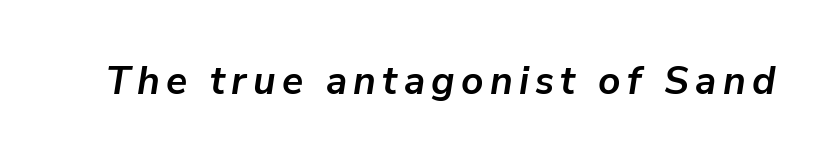
Q: Is the text bold? A: Yes.
Q: Is the text italic (slanted)? A: Yes, it leans right by about 9 degrees.
Q: Is the text underlined? A: No.
Q: Width (condensed, normal, or wide)? A: Normal.
Q: Stroke contrast? A: Low.
Q: x-height? A: Medium.
Q: Monospaced? A: No.
